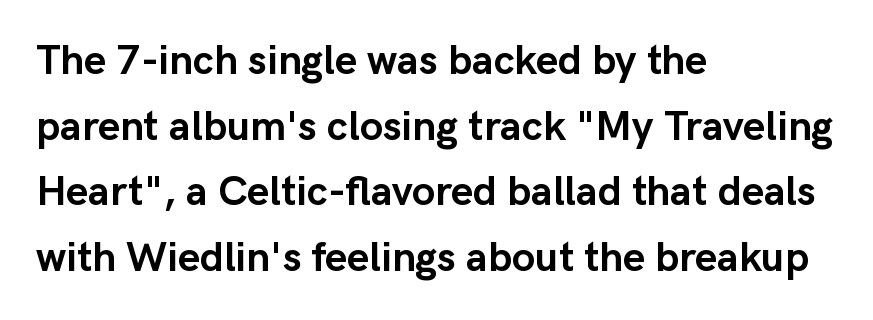
{"serif": "no", "italic": "no", "bold": "yes", "weight": "semibold", "width": "normal", "stroke_contrast": "low", "x_height": "medium", "monospaced": "no", "underline": "no", "align": "left", "line_spacing": "normal", "line_spacing_ratio": 1.56, "letter_spacing": "normal", "letter_spacing_em": 0.0, "glyph_px": 42}
